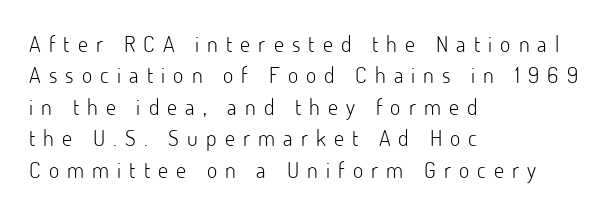
The paragraph shown leans on its left margin. Spacing between characters has been opened up far beyond the box default. Summary of weight: not heavy and not bold. The rendering uses a moderate line-height, typical for paragraphs. Upright lettering throughout.
